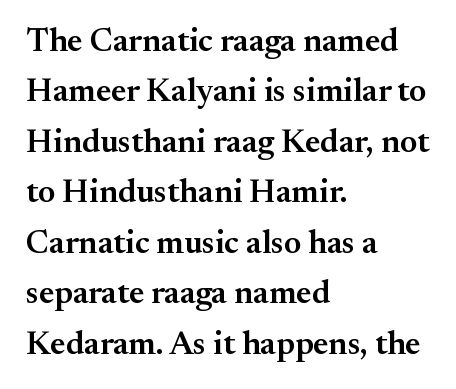
The image shows 33 px semibold serif type, upright; set left-aligned, normal line spacing (1.53x), normal letter spacing, not underlined; medium stroke contrast and a small x-height.
